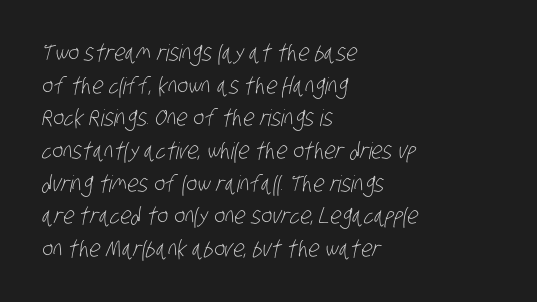
Reading down the block, your eye returns to a fixed left position each line. Heft: none added — not bold. Honestly, the letter spacing is just normal — you wouldn't notice it. Any mark beneath the type? The region is blank. What's the leading like? Ordinary, nothing unusual.
